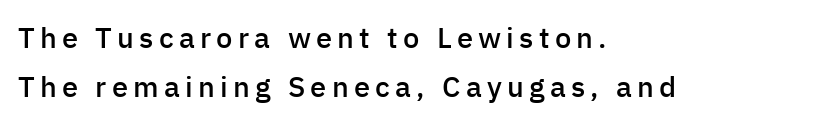
The rendering uses a semibold face; strokes are thickened but not to full bold. The type sits square on the baseline with zero lean. Horizontal alignment here is leftward, the default for most running prose. Here the designer chose a conventional face with non-uniform glyph widths. Nope, no serifs anywhere on these letters.
